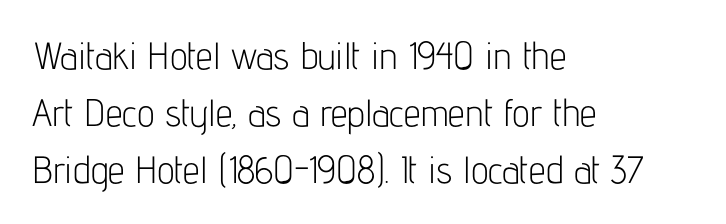
Q: Is the text bold? A: No.
Q: Is the text italic (slanted)? A: No, it is upright.
Q: Is the typeface a serif or a sans-serif typeface? A: Sans-serif.
Q: Is the text underlined? A: No.
Q: How is the paragraph aligned? A: Left-aligned.
Q: Is the spacing between letters normal or unusually wide? A: Normal.
Q: Is the spacing between lines tight, normal or loose? A: Normal.
Q: Width (condensed, normal, or wide)? A: Condensed.
Q: Stroke contrast? A: Low.
Q: x-height? A: Medium.
Q: Monospaced? A: No.
